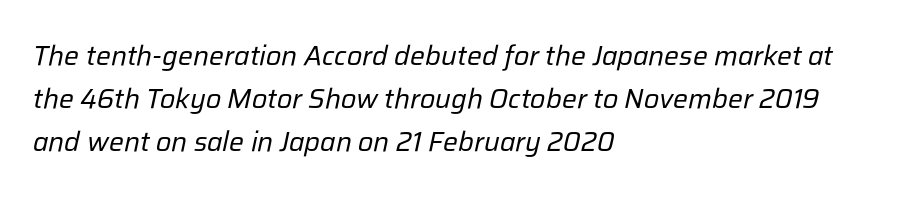
{"italic": "yes", "lean": "right", "slant_degrees": 12, "bold": "no", "weight": "regular", "width": "normal", "stroke_contrast": "low", "x_height": "medium", "monospaced": "no", "underline": "no", "align": "left", "line_spacing": "normal", "line_spacing_ratio": 1.54, "letter_spacing": "normal", "letter_spacing_em": 0.0, "glyph_px": 28}
